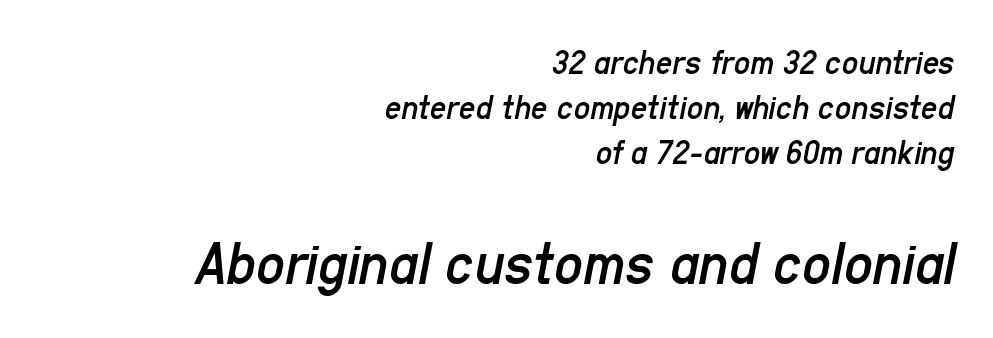
{"italic": "yes", "lean": "right", "slant_degrees": 11, "bold": "no", "weight": "regular", "width": "condensed", "stroke_contrast": "low", "x_height": "medium", "monospaced": "no", "underline": "no", "align": "right", "line_spacing": "normal", "line_spacing_ratio": 1.25, "letter_spacing": "normal", "letter_spacing_em": 0.0, "larger_block": "second", "size_ratio": 1.75, "glyph_px": 63}
